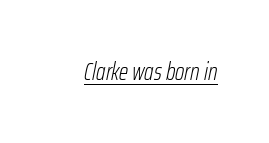
The image shows 24 px text type, italic (leaning right); set normal letter spacing, underlined.
